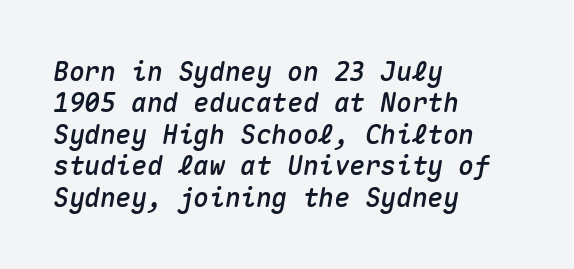
{"italic": "yes", "lean": "right", "slant_degrees": 10, "underline": "no", "align": "left", "line_spacing_ratio": 1.21, "letter_spacing": "normal", "letter_spacing_em": 0.0, "glyph_px": 26}
